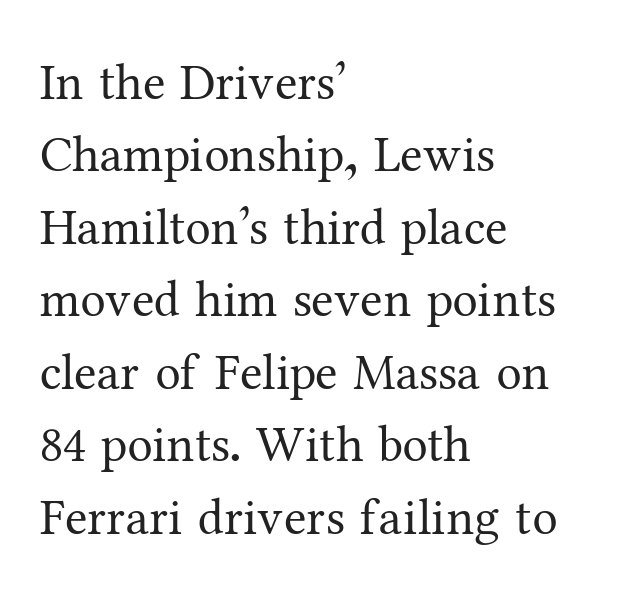
Q: Is the text bold? A: No.
Q: Is the text italic (slanted)? A: No, it is upright.
Q: Is the typeface a serif or a sans-serif typeface? A: Serif.
Q: Is the text underlined? A: No.
Q: How is the paragraph aligned? A: Left-aligned.
Q: Is the spacing between letters normal or unusually wide? A: Normal.
Q: Is the spacing between lines tight, normal or loose? A: Normal.
Q: Width (condensed, normal, or wide)? A: Normal.
Q: Stroke contrast? A: Medium.
Q: x-height? A: Medium.
Q: Monospaced? A: No.
